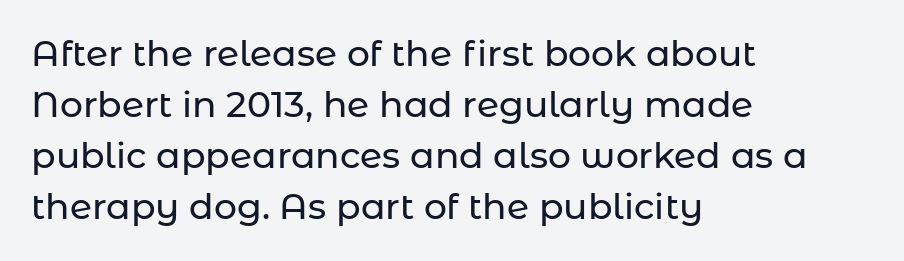
Vertically, the passage feels balanced, rows spaced as you'd expect. The letters sit at their default tracking, neither squeezed nor spread. The passage shown is typed in a proportional face where columns would drift. Glance below the letters and you will spot only blank space. The typeface chosen for these lines omits serifs.
